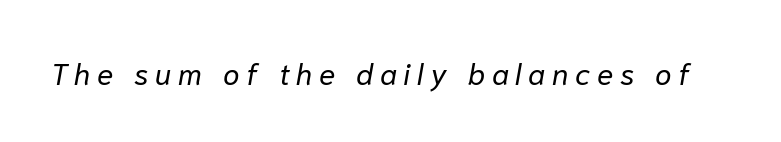
The image shows 30 px regular-weight type, italic (leaning right); set unusually wide letter spacing (+0.22 em), not underlined; low stroke contrast and a medium x-height.
